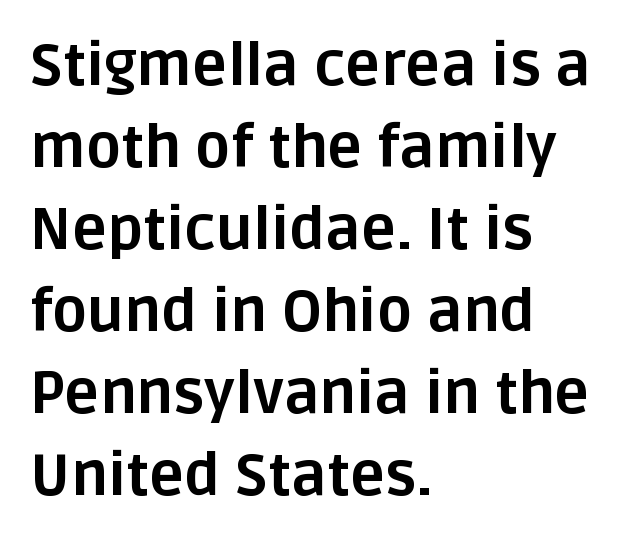
Q: Is the text bold? A: Yes.
Q: Is the text italic (slanted)? A: No, it is upright.
Q: Is the typeface a serif or a sans-serif typeface? A: Sans-serif.
Q: Is the text underlined? A: No.
Q: How is the paragraph aligned? A: Left-aligned.
Q: Is the spacing between letters normal or unusually wide? A: Normal.
Q: Is the spacing between lines tight, normal or loose? A: Normal.
Q: Width (condensed, normal, or wide)? A: Normal.
Q: Stroke contrast? A: Low.
Q: x-height? A: Large.
Q: Monospaced? A: No.
